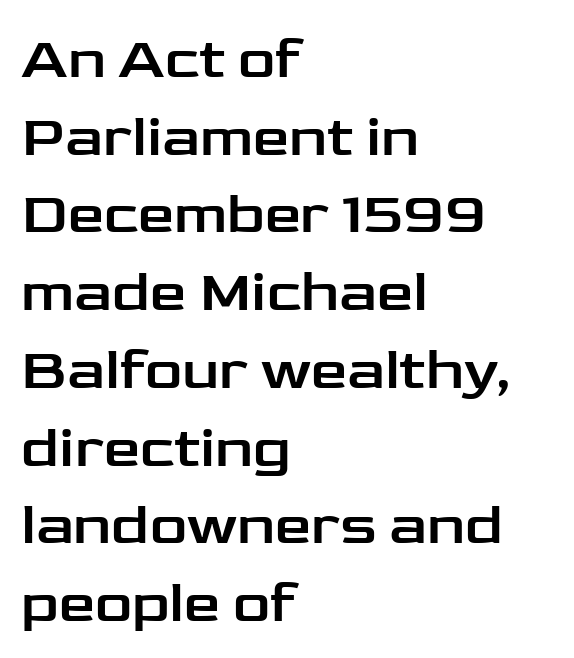
The image shows 58 px wide sans-serif type, upright; set left-aligned, normal line spacing (1.34x), normal letter spacing, not underlined; low stroke contrast and a medium x-height.
